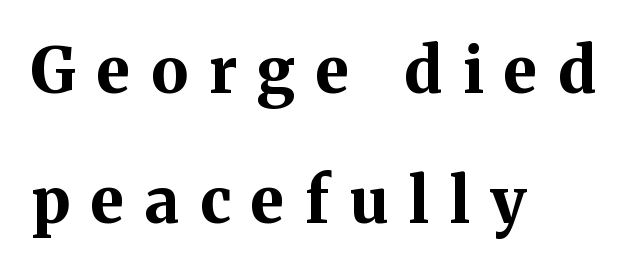
Q: Is the text bold? A: Yes.
Q: Is the text italic (slanted)? A: No, it is upright.
Q: Is the typeface a serif or a sans-serif typeface? A: Serif.
Q: Is the text underlined? A: No.
Q: How is the paragraph aligned? A: Left-aligned.
Q: Is the spacing between letters normal or unusually wide? A: Unusually wide.
Q: Is the spacing between lines tight, normal or loose? A: Loose.
Q: Width (condensed, normal, or wide)? A: Normal.
Q: Stroke contrast? A: Medium.
Q: x-height? A: Medium.
Q: Monospaced? A: No.
